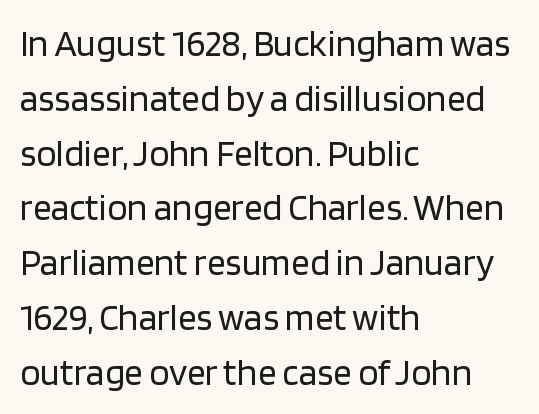
The image shows 37 px regular-weight sans-serif type, upright; set left-aligned, normal line spacing (1.48x), normal letter spacing, not underlined; low stroke contrast and a large x-height.
